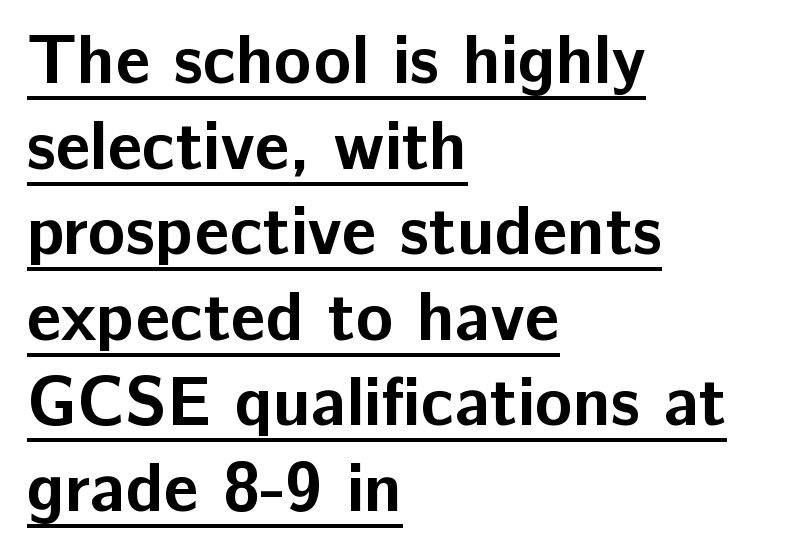
Font category for this specimen: sans-serif. The passage shown is emphatically bold. Each word holds together tightly as a unit, with standard inter-letter gaps. This is underlined copy, the kind a proofreader might mark for attention.
